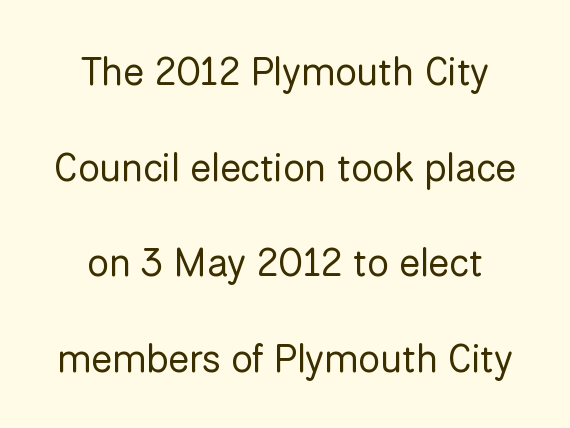
Q: Is the text bold? A: No.
Q: Is the text italic (slanted)? A: No, it is upright.
Q: Is the typeface a serif or a sans-serif typeface? A: Sans-serif.
Q: Is the text underlined? A: No.
Q: How is the paragraph aligned? A: Centered.
Q: Is the spacing between letters normal or unusually wide? A: Normal.
Q: Is the spacing between lines tight, normal or loose? A: Loose.
Q: Width (condensed, normal, or wide)? A: Normal.
Q: Stroke contrast? A: Low.
Q: x-height? A: Medium.
Q: Monospaced? A: No.
